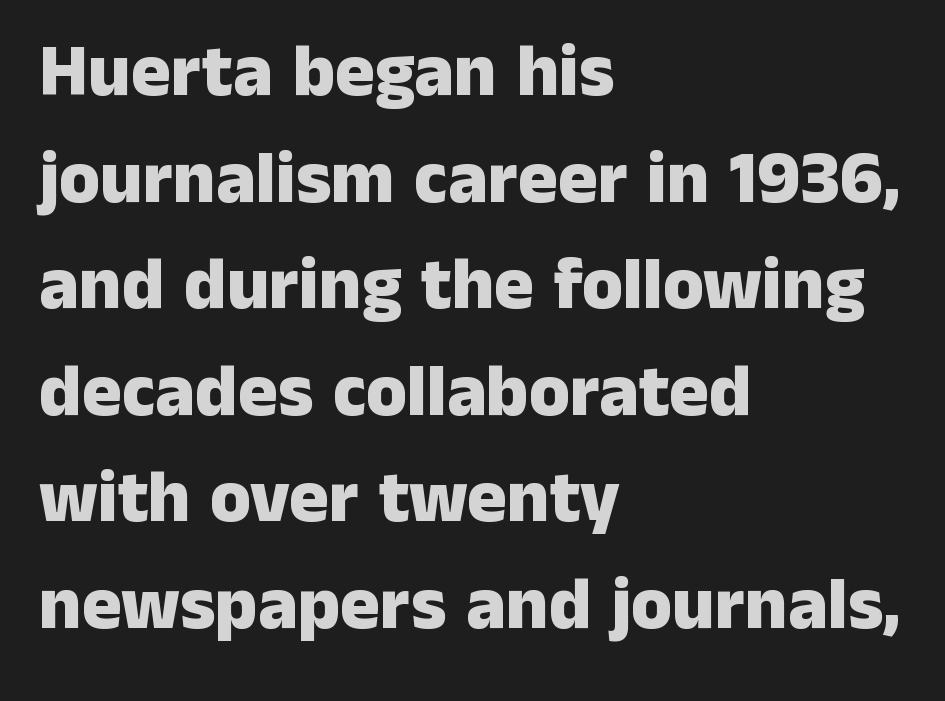
This rendering uses left alignment, leaving the right contour irregular. Letters rest on an invisible, unmarked baseline. The characters look thick and weighty, a clear bold. The vertical gap from one line to the next is medium. You can tell it's not italic because the verticals are truly vertical.
